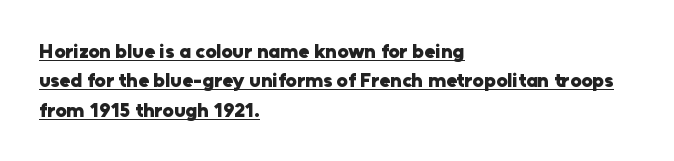
{"italic": "no", "bold": "yes", "underline": "yes", "align": "left", "line_spacing": "normal", "line_spacing_ratio": 1.47, "letter_spacing": "normal", "letter_spacing_em": 0.0, "glyph_px": 20}
